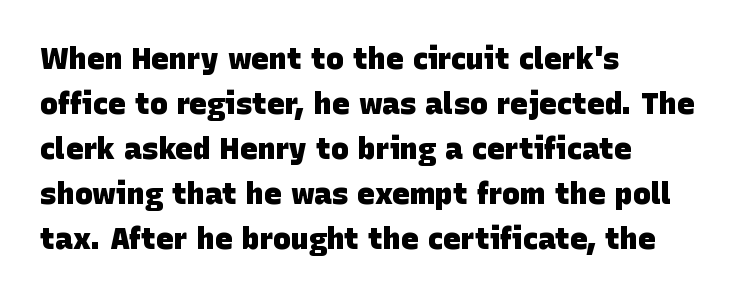
The image shows 30 px heavy sans-serif type; set left-aligned, normal line spacing (1.5x), normal letter spacing, not underlined; low stroke contrast and a large x-height.
